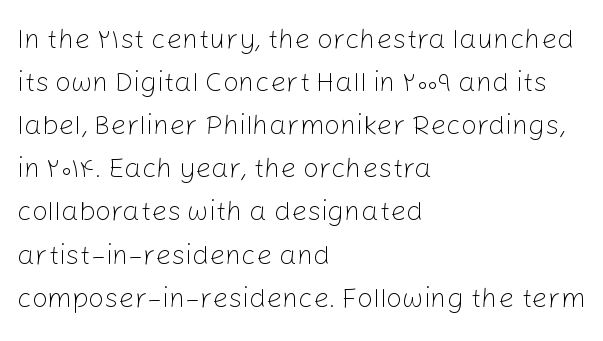
The image shows 28 px light sans-serif type, upright; set left-aligned, normal line spacing (1.54x), normal letter spacing, not underlined; low stroke contrast and a medium x-height.
